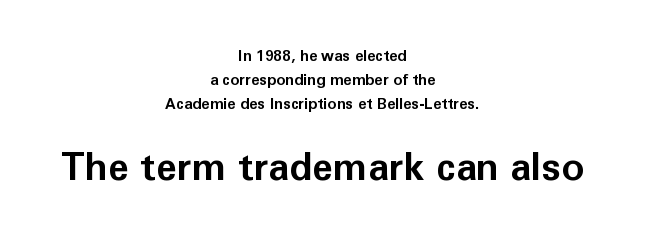
The image shows 38 px bold sans-serif type, upright; set centered, normal line spacing (1.59x), normal letter spacing, not underlined; the second (bottom) block is 2.53x larger; low stroke contrast and a medium x-height.
